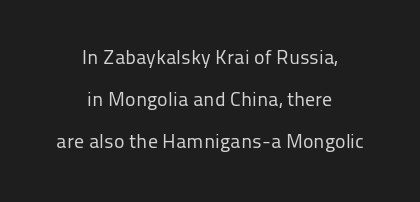
Caption: standard tracking, unaltered. The string is rendered with underlining switched off. The vertical gap from one line to the next is large. In CSS terms this would be text-align: center. When letters stand straight like this, we call the style roman or upright.
